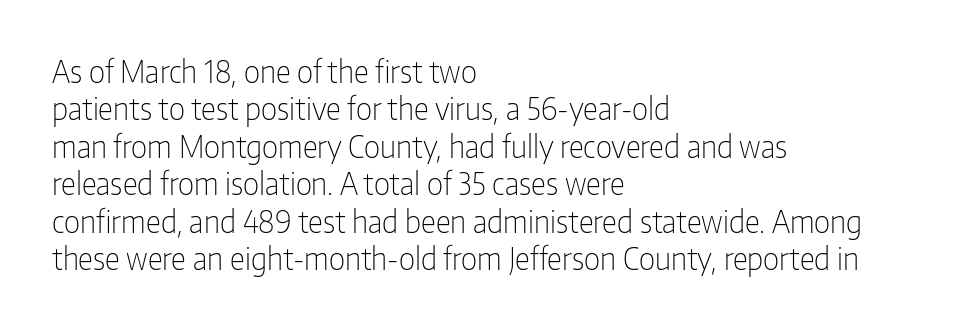
The image shows 30 px light, condensed sans-serif type, upright; set left-aligned, normal line spacing (1.25x), normal letter spacing, not underlined; low stroke contrast and a medium x-height.
